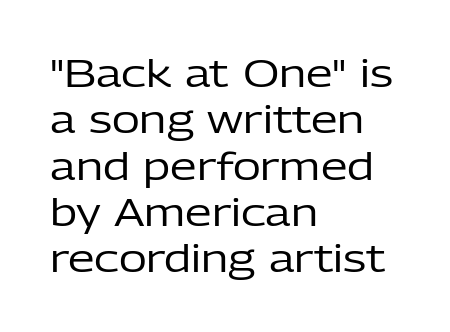
Q: Is the text bold? A: No.
Q: Is the text italic (slanted)? A: No, it is upright.
Q: Is the typeface a serif or a sans-serif typeface? A: Sans-serif.
Q: Is the text underlined? A: No.
Q: How is the paragraph aligned? A: Left-aligned.
Q: Is the spacing between letters normal or unusually wide? A: Normal.
Q: Width (condensed, normal, or wide)? A: Normal.
Q: Stroke contrast? A: Low.
Q: x-height? A: Medium.
Q: Monospaced? A: No.
